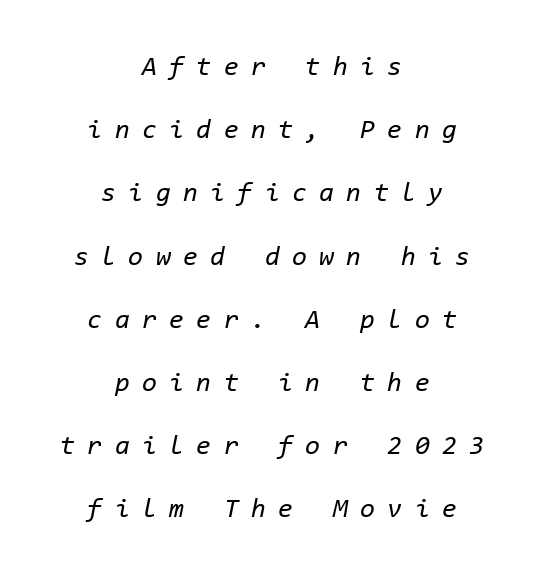
Line spacing here is loose. Letter spacing: wide. No heavy texture on the line: the type isn't bold. Is the block centered? Yes — each line is placed symmetrically about the middle. An italicized treatment has been applied to the whole sample.
